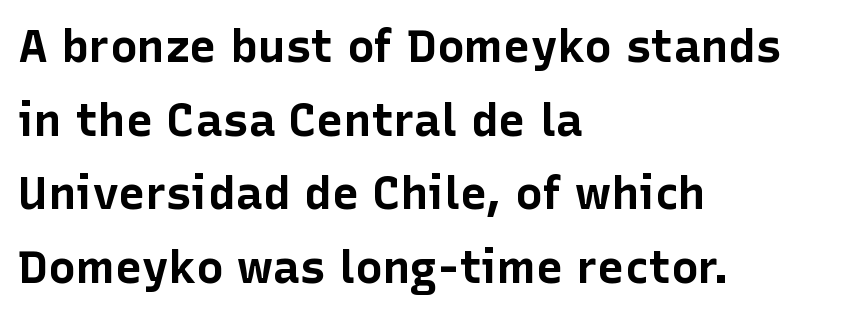
The image shows 46 px bold sans-serif type, upright; set left-aligned, normal line spacing (1.6x), normal letter spacing, not underlined; low stroke contrast and a medium x-height.
